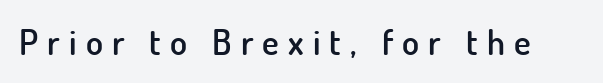
Q: Is the text bold? A: Semi-bold.
Q: Is the text italic (slanted)? A: No, it is upright.
Q: Is the typeface a serif or a sans-serif typeface? A: Sans-serif.
Q: Is the text underlined? A: No.
Q: Is the spacing between letters normal or unusually wide? A: Unusually wide.
Q: Width (condensed, normal, or wide)? A: Normal.
Q: Stroke contrast? A: Low.
Q: x-height? A: Small.
Q: Monospaced? A: No.
